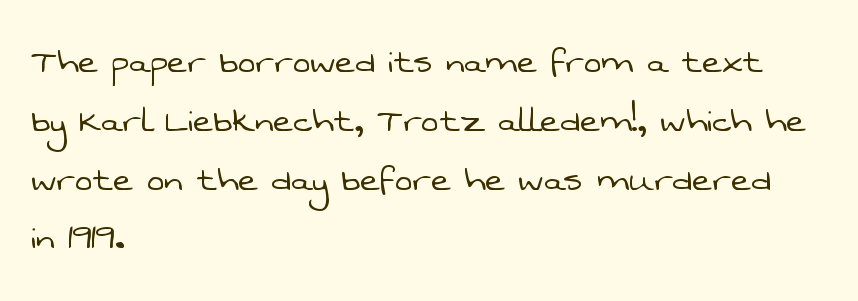
Q: Is the text bold? A: No.
Q: Is the typeface a serif or a sans-serif typeface? A: Sans-serif.
Q: Is the text underlined? A: No.
Q: How is the paragraph aligned? A: Left-aligned.
Q: Is the spacing between letters normal or unusually wide? A: Normal.
Q: Is the spacing between lines tight, normal or loose? A: Normal.
Q: Width (condensed, normal, or wide)? A: Normal.
Q: Stroke contrast? A: Low.
Q: x-height? A: Medium.
Q: Monospaced? A: No.
